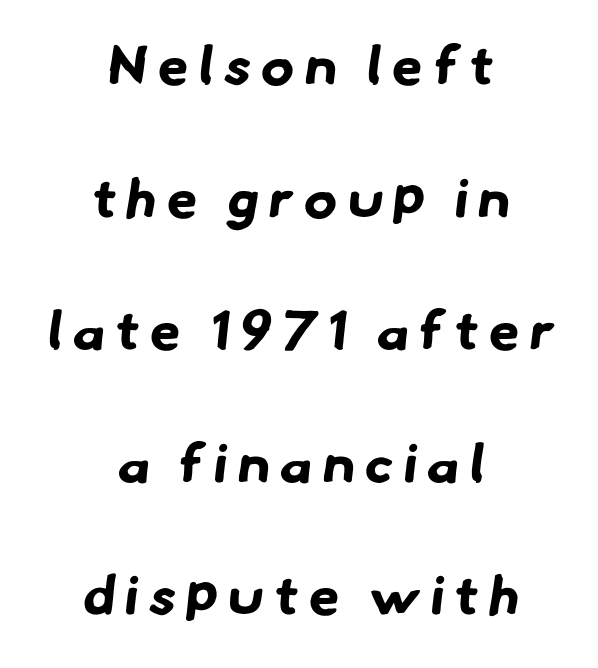
The image shows 55 px bold sans-serif type; set centered, loose line spacing (2.41x), not underlined; low stroke contrast and a small x-height.
